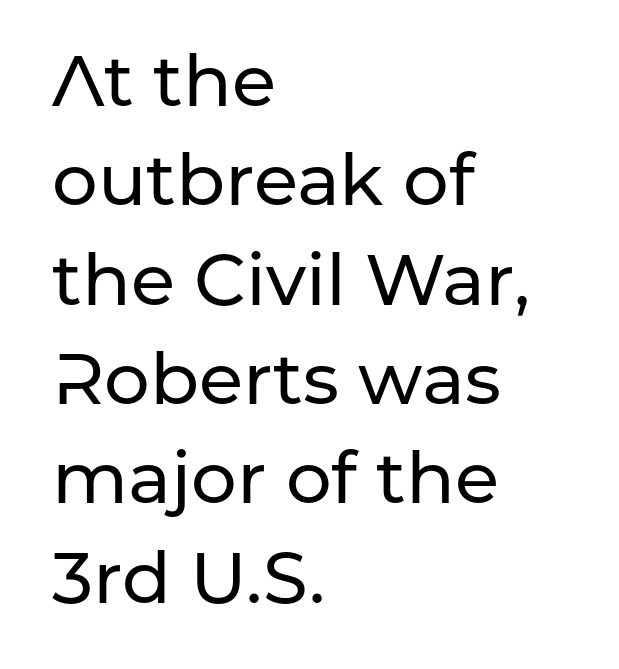
The image shows 72 px sans-serif type, upright; set left-aligned, normal line spacing (1.38x), normal letter spacing, not underlined; low stroke contrast and a medium x-height.
